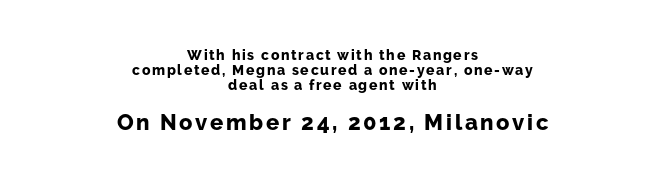
The image shows 22 px bold type, upright; set centered, tight line spacing (1.08x), not underlined; the second (bottom) block is 1.57x larger.
